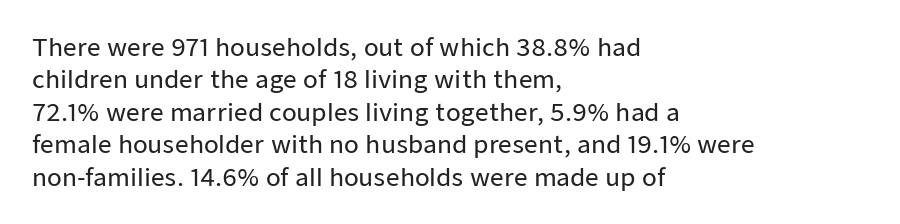
Glyph-to-glyph distance matches everyday printed text. Teacher's note: observe the even left margin — that is flush-left alignment. Type without underlining. This sample keeps an unexceptional amount of space between lines. This is roman type, the default non-slanted kind.
